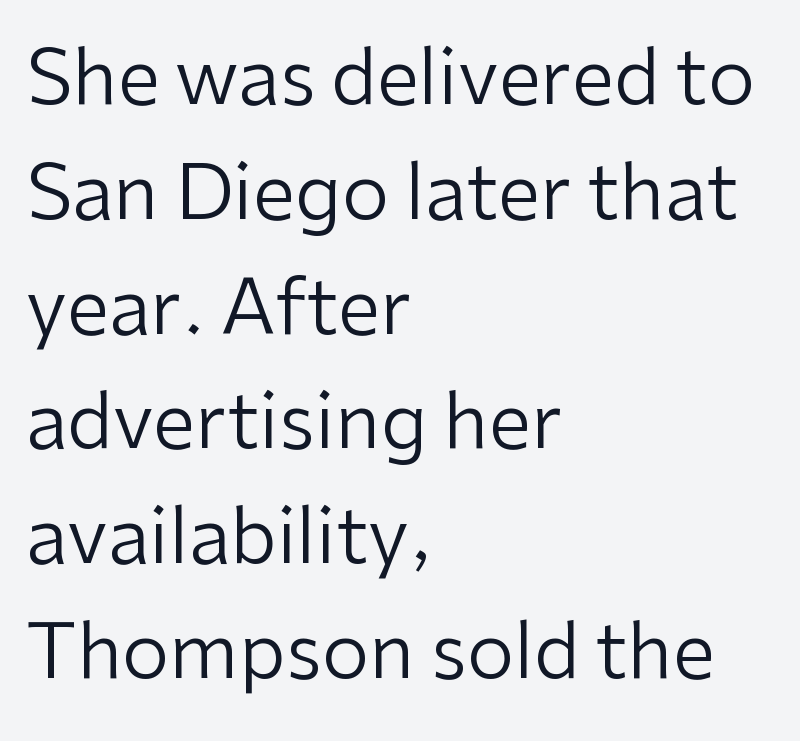
Character widths vary here, with narrow letters taking less room than wide ones. Font category for this specimen: sans-serif. Caption: standard tracking, unaltered. Is there much room between lines? A standard amount, neither cramped nor airy. This rendering uses left alignment, leaving the right contour irregular.
